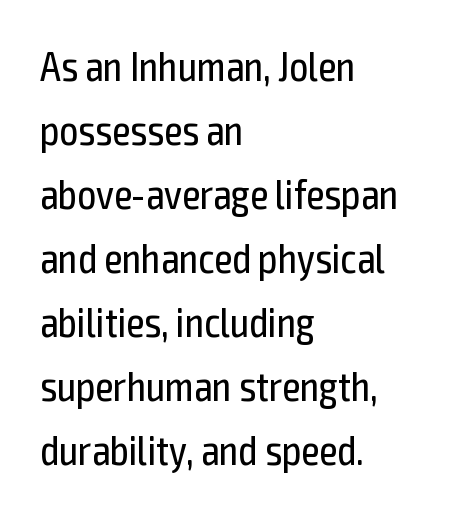
The image shows 41 px regular-weight, condensed sans-serif type, upright; set left-aligned, normal line spacing (1.56x), normal letter spacing, not underlined; a medium x-height.
